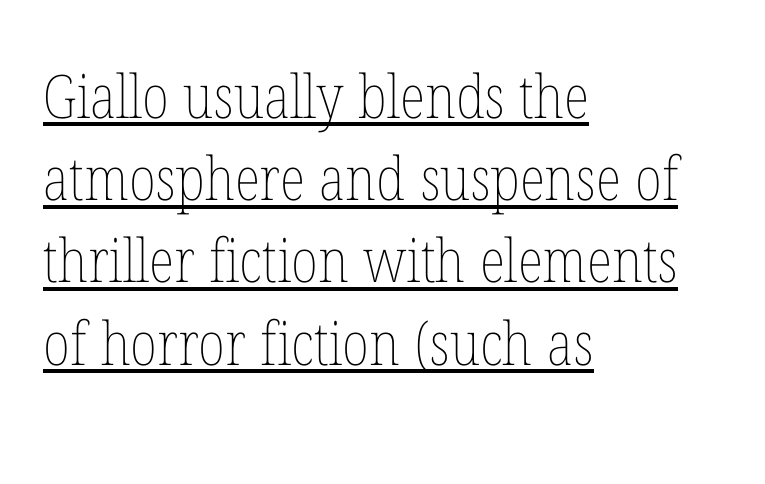
{"italic": "no", "bold": "no", "weight": "thin", "width": "condensed", "stroke_contrast": "low", "x_height": "medium", "monospaced": "no", "underline": "yes", "align": "left", "line_spacing": "normal", "line_spacing_ratio": 1.37, "letter_spacing": "normal", "letter_spacing_em": 0.0, "glyph_px": 60}
